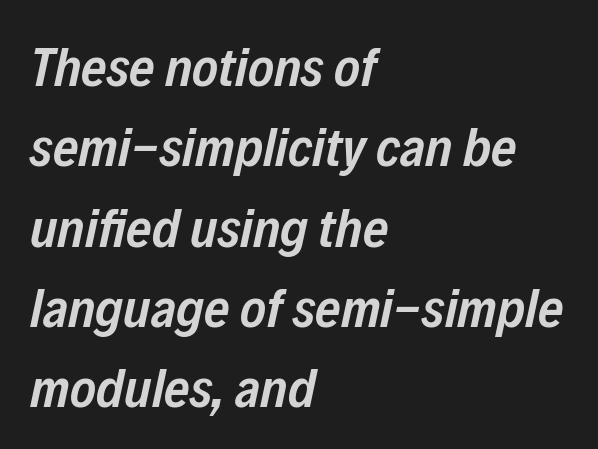
The image shows 55 px semibold, condensed type, italic (leaning right); set left-aligned, normal line spacing (1.46x), normal letter spacing, not underlined; low stroke contrast and a medium x-height.
